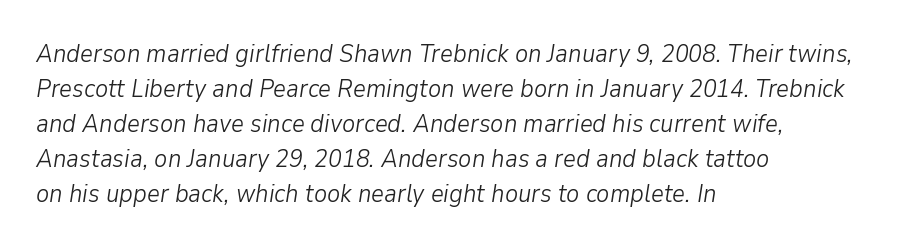
{"italic": "yes", "lean": "right", "slant_degrees": 9, "bold": "no", "underline": "no", "align": "left", "line_spacing": "normal", "line_spacing_ratio": 1.4, "letter_spacing": "normal", "letter_spacing_em": 0.0, "glyph_px": 25}
